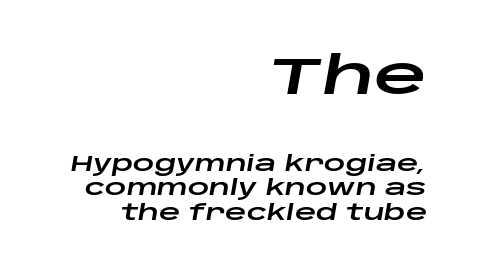
Q: Is the text italic (slanted)? A: Yes, it leans right by about 10 degrees.
Q: Is the text underlined? A: No.
Q: How is the paragraph aligned? A: Right-aligned.
Q: Is the spacing between letters normal or unusually wide? A: Normal.
Q: Which block of text is set in a larger size, the first (top) or the second (bottom)? A: The first (top) one.
Q: Width (condensed, normal, or wide)? A: Wide.
Q: Stroke contrast? A: Low.
Q: x-height? A: Large.
Q: Monospaced? A: No.
